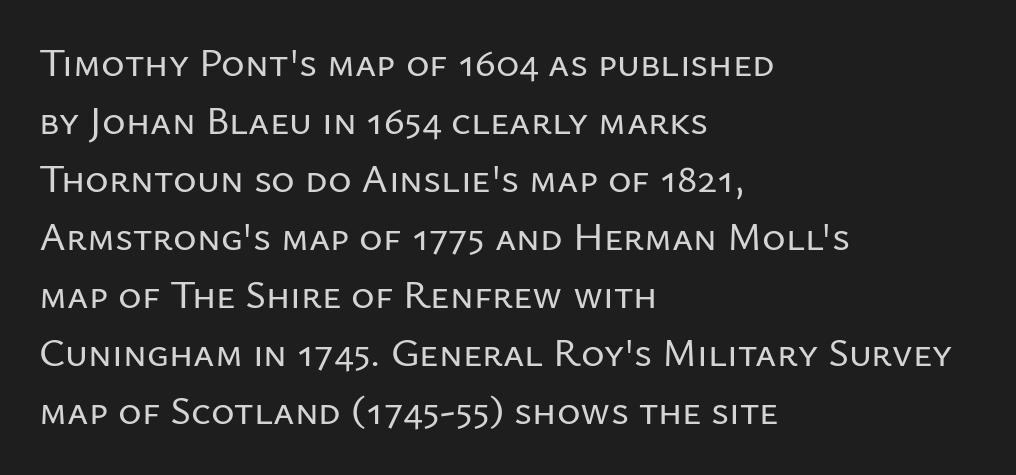
The image shows 40 px sans-serif type, upright; set left-aligned, normal line spacing (1.45x), normal letter spacing, not underlined; low stroke contrast and a medium x-height.
